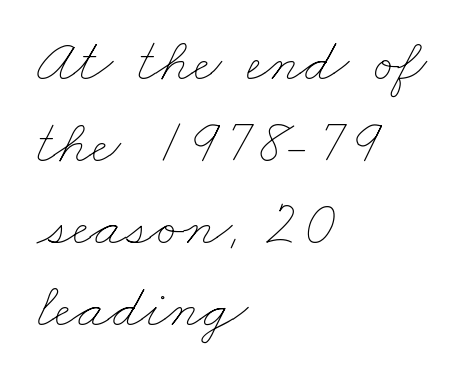
{"bold": "no", "weight": "thin", "width": "wide", "stroke_contrast": "low", "x_height": "small", "monospaced": "no", "underline": "no", "align": "left", "line_spacing": "normal", "line_spacing_ratio": 1.3, "letter_spacing": "normal", "letter_spacing_em": 0.0, "glyph_px": 63}
